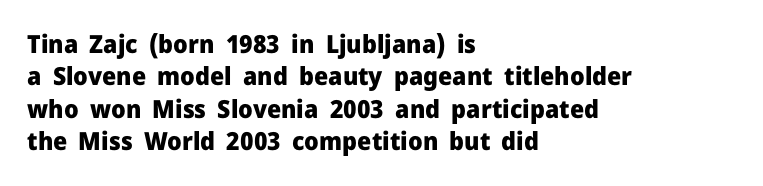
The image shows 25 px bold type, upright; set left-aligned, normal line spacing (1.3x), normal letter spacing, not underlined.
